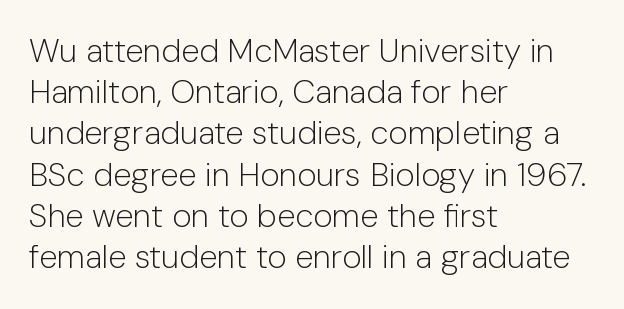
{"serif": "no", "italic": "no", "bold": "no", "weight": "light", "width": "normal", "stroke_contrast": "low", "x_height": "medium", "monospaced": "no", "underline": "no", "align": "left", "line_spacing": "normal", "line_spacing_ratio": 1.25, "letter_spacing": "normal", "letter_spacing_em": 0.0, "glyph_px": 33}
